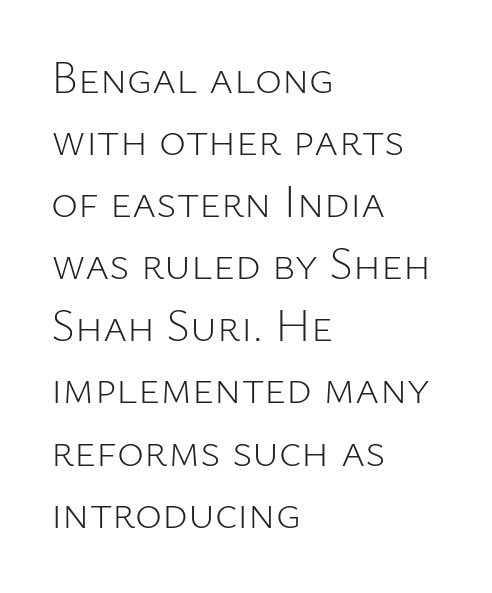
{"serif": "no", "italic": "no", "bold": "no", "weight": "light", "width": "normal", "stroke_contrast": "low", "x_height": "medium", "monospaced": "no", "underline": "no", "align": "left", "line_spacing": "normal", "line_spacing_ratio": 1.35, "letter_spacing": "normal", "letter_spacing_em": 0.0, "glyph_px": 46}
